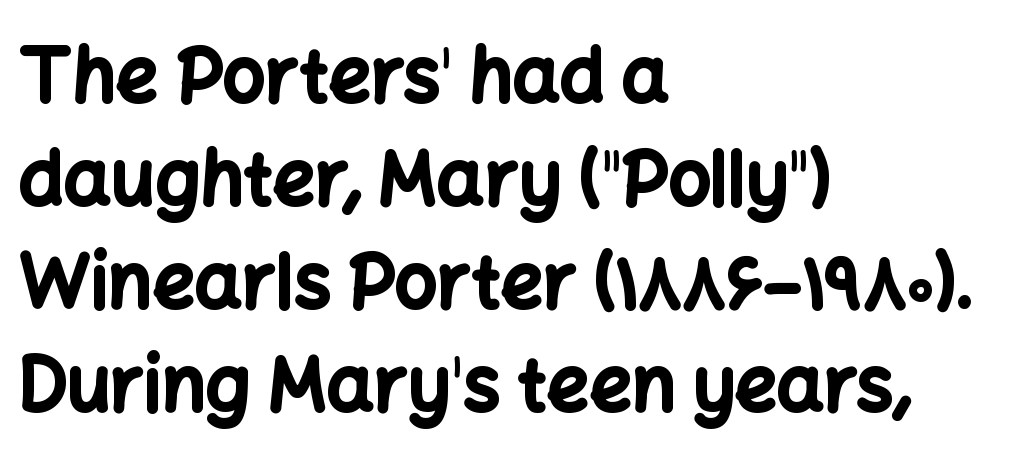
The lines in this sample share a left origin and differ only in where they stop. What stands out about the letter spacing? Nothing — it is the standard amount. Students, observe: this is what conventionally led text looks like. In terms of weight, the rendering is a true, heavy bold. The passage shown is not underscored anywhere.
